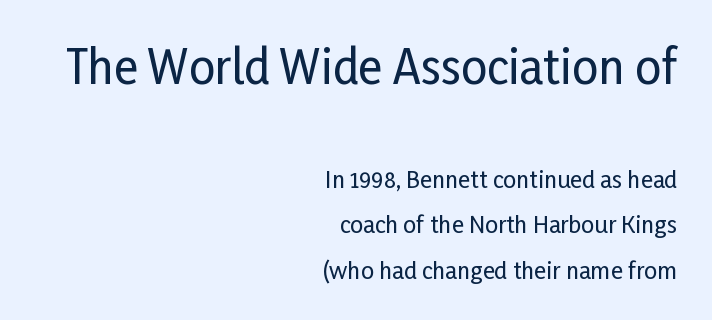
Between these two stacked blocks, the higher one wins on size. The rendering uses a large line-height, opening up the rows. Varying glyph widths throughout — classic text-font behaviour. What kind of face is this? One without serifs — a sans.
